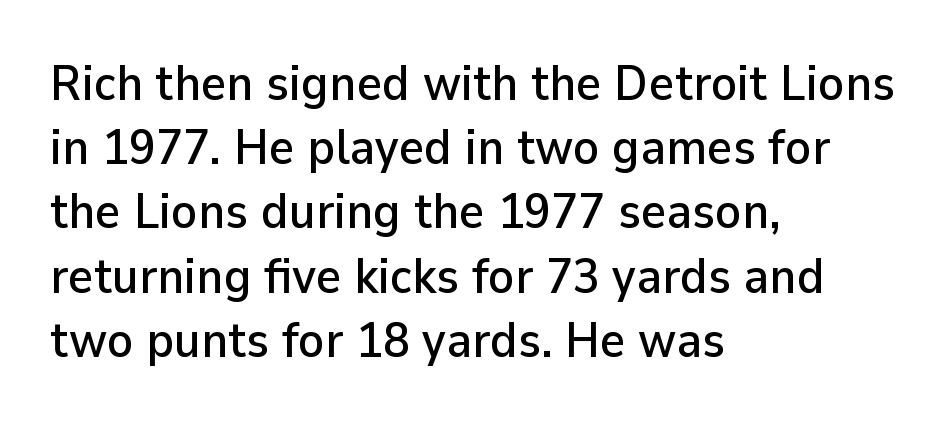
Q: Is the text italic (slanted)? A: No, it is upright.
Q: Is the typeface a serif or a sans-serif typeface? A: Sans-serif.
Q: Is the text underlined? A: No.
Q: How is the paragraph aligned? A: Left-aligned.
Q: Is the spacing between letters normal or unusually wide? A: Normal.
Q: Is the spacing between lines tight, normal or loose? A: Normal.
Q: Width (condensed, normal, or wide)? A: Normal.
Q: Stroke contrast? A: Low.
Q: x-height? A: Medium.
Q: Monospaced? A: No.
